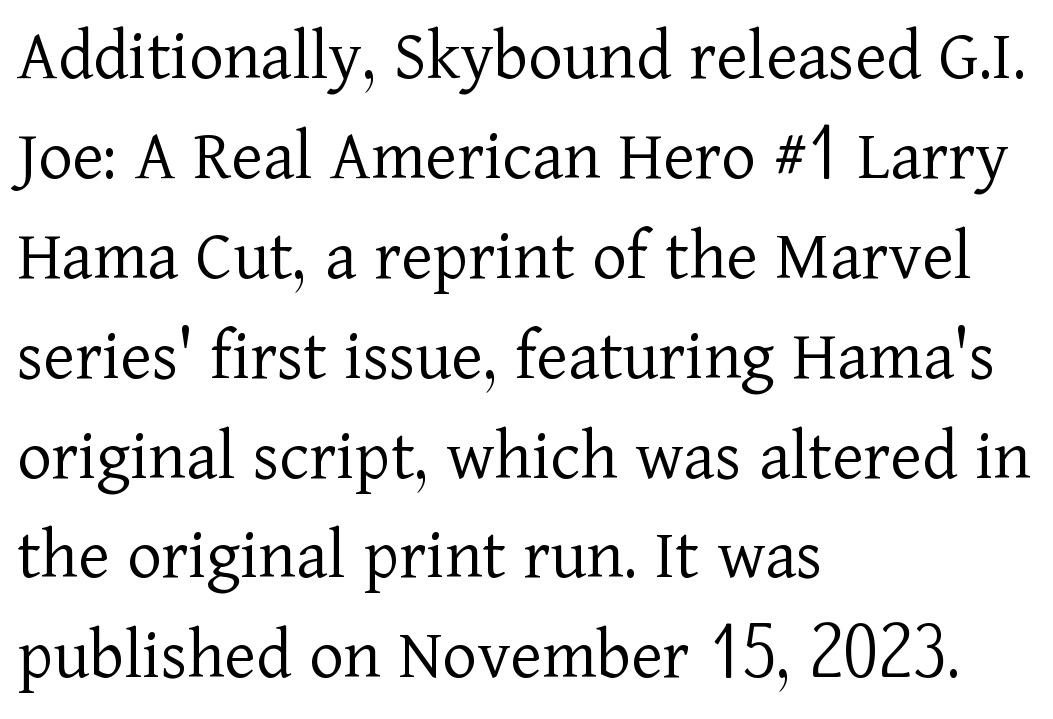
Q: Is the text bold? A: No.
Q: Is the text italic (slanted)? A: No, it is upright.
Q: Is the typeface a serif or a sans-serif typeface? A: Serif.
Q: Is the text underlined? A: No.
Q: How is the paragraph aligned? A: Left-aligned.
Q: Is the spacing between letters normal or unusually wide? A: Normal.
Q: Is the spacing between lines tight, normal or loose? A: Normal.
Q: Width (condensed, normal, or wide)? A: Normal.
Q: Stroke contrast? A: Low.
Q: x-height? A: Medium.
Q: Monospaced? A: No.
